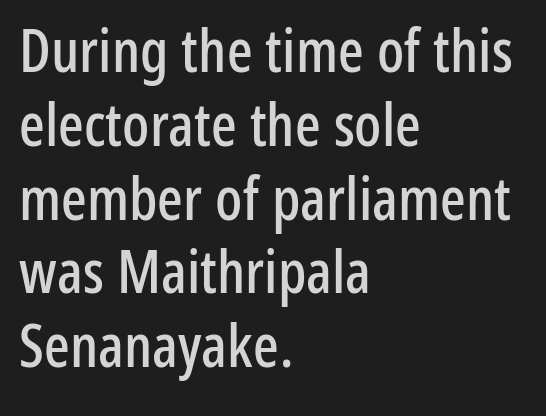
{"serif": "no", "italic": "no", "width": "condensed", "stroke_contrast": "low", "x_height": "medium", "monospaced": "no", "underline": "no", "align": "left", "line_spacing_ratio": 1.23, "letter_spacing": "normal", "letter_spacing_em": 0.0, "glyph_px": 60}
